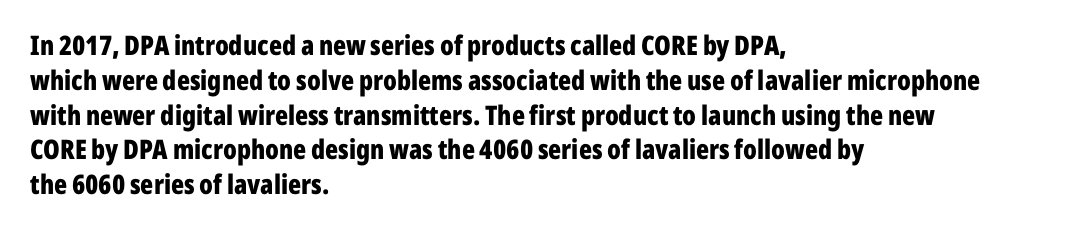
The words here are not underlined. Style check: upright. Typesetter's note: full bold, strokes at maximum text heaviness. Left-aligned paragraph, ragged on the right. One glance says typical: line gaps are just what's usual. Look at the tracking — it's just the regular setting, nothing added.
